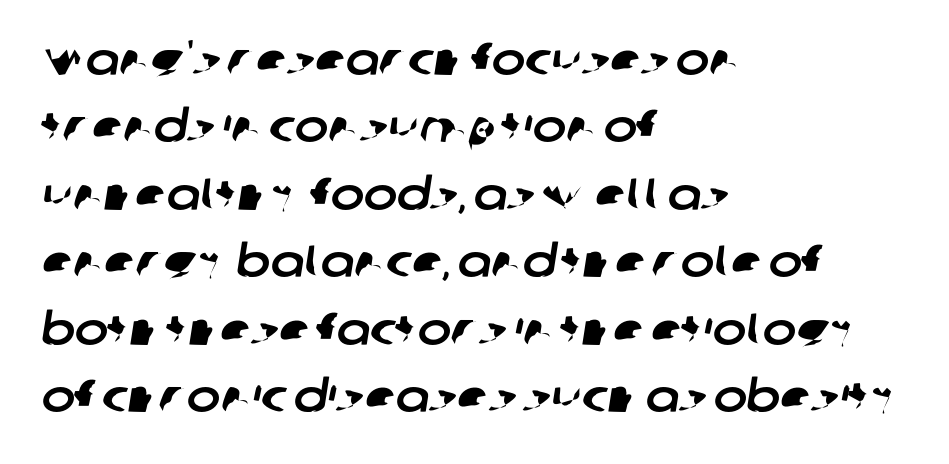
Q: Is the typeface a serif or a sans-serif typeface? A: Sans-serif.
Q: Is the text underlined? A: No.
Q: How is the paragraph aligned? A: Left-aligned.
Q: Is the spacing between letters normal or unusually wide? A: Normal.
Q: Is the spacing between lines tight, normal or loose? A: Normal.
Q: Width (condensed, normal, or wide)? A: Normal.
Q: Stroke contrast? A: Low.
Q: x-height? A: Large.
Q: Monospaced? A: No.
